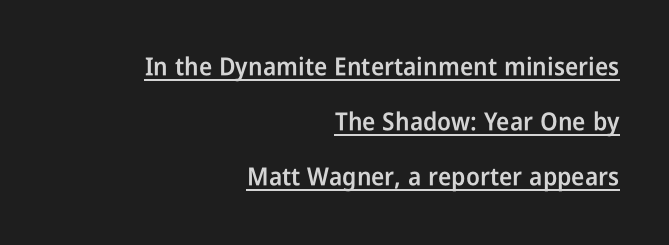
Emphasis is given by a line drawn under the lettering. Honestly, the rows look like they've been pulled way apart. Students, this is semibold: more ink than regular, less than bold. Honestly, the letter spacing is just normal — you wouldn't notice it. Line ends are locked; line starts wander.
